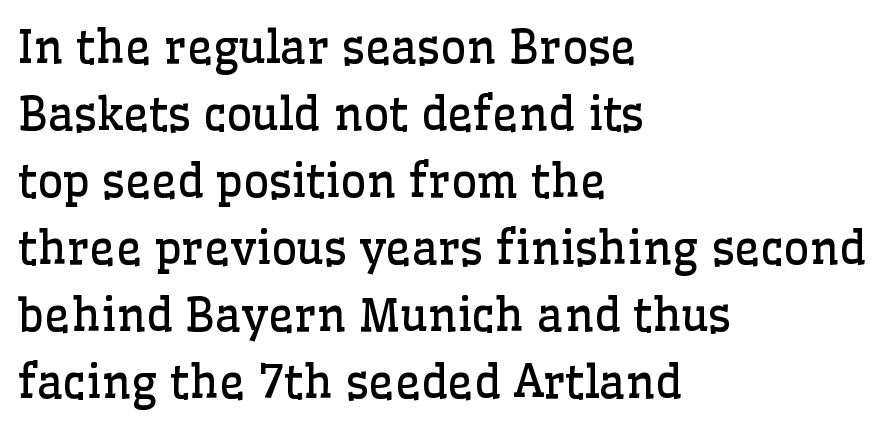
Q: Is the text bold? A: No.
Q: Is the text italic (slanted)? A: No, it is upright.
Q: Is the typeface a serif or a sans-serif typeface? A: Serif.
Q: Is the text underlined? A: No.
Q: How is the paragraph aligned? A: Left-aligned.
Q: Is the spacing between letters normal or unusually wide? A: Normal.
Q: Is the spacing between lines tight, normal or loose? A: Normal.
Q: Width (condensed, normal, or wide)? A: Normal.
Q: Stroke contrast? A: Low.
Q: x-height? A: Medium.
Q: Monospaced? A: No.
